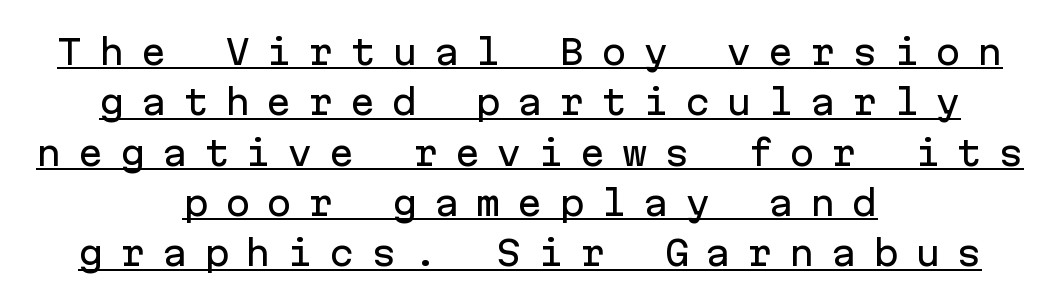
Whoever set this chose a conventional vertical rhythm. Between one letter and the next there's a generous, obvious gap. A baseline rule has been typeset under these characters. The letters carry no serifs — their stems end cleanly without finishing strokes. You can tell it's not italic because the verticals are truly vertical. This rendering uses center alignment, leaving both contours irregular but symmetric.
